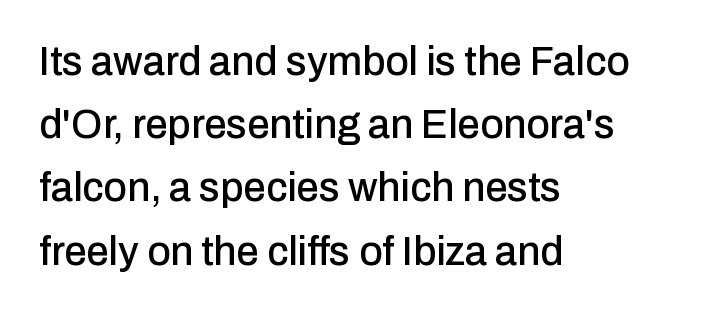
The image shows 40 px sans-serif type, upright; set left-aligned, normal line spacing (1.58x), normal letter spacing, not underlined; low stroke contrast and a medium x-height.
